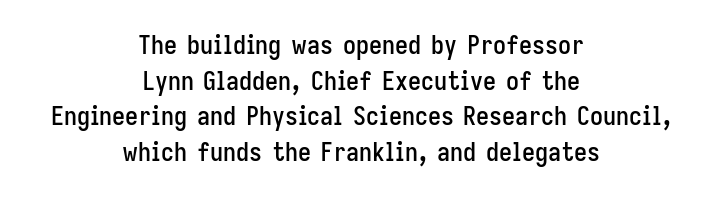
The image shows 26 px text type, upright; set centered, normal line spacing (1.37x), normal letter spacing, not underlined.
